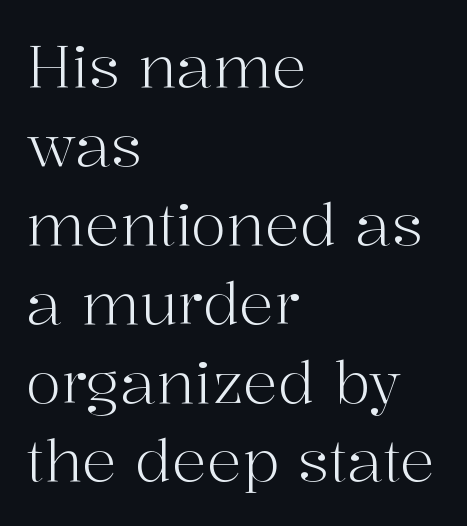
Q: Is the text bold? A: No.
Q: Is the text italic (slanted)? A: No, it is upright.
Q: Is the typeface a serif or a sans-serif typeface? A: Serif.
Q: Is the text underlined? A: No.
Q: How is the paragraph aligned? A: Left-aligned.
Q: Is the spacing between letters normal or unusually wide? A: Normal.
Q: Is the spacing between lines tight, normal or loose? A: Normal.
Q: Width (condensed, normal, or wide)? A: Normal.
Q: Stroke contrast? A: High.
Q: x-height? A: Medium.
Q: Monospaced? A: No.
